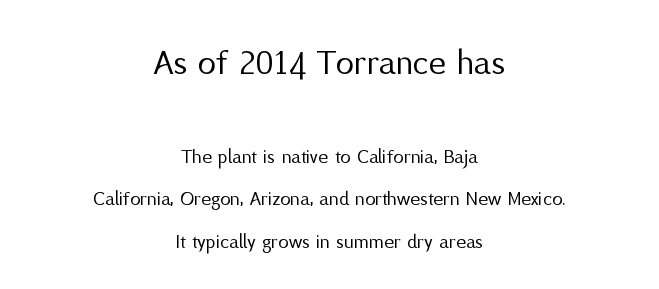
Q: Is the text bold? A: No.
Q: Is the text italic (slanted)? A: No, it is upright.
Q: Is the typeface a serif or a sans-serif typeface? A: Sans-serif.
Q: Is the text underlined? A: No.
Q: How is the paragraph aligned? A: Centered.
Q: Is the spacing between letters normal or unusually wide? A: Normal.
Q: Is the spacing between lines tight, normal or loose? A: Loose.
Q: Which block of text is set in a larger size, the first (top) or the second (bottom)? A: The first (top) one.
Q: Width (condensed, normal, or wide)? A: Normal.
Q: Stroke contrast? A: Medium.
Q: x-height? A: Medium.
Q: Monospaced? A: No.
